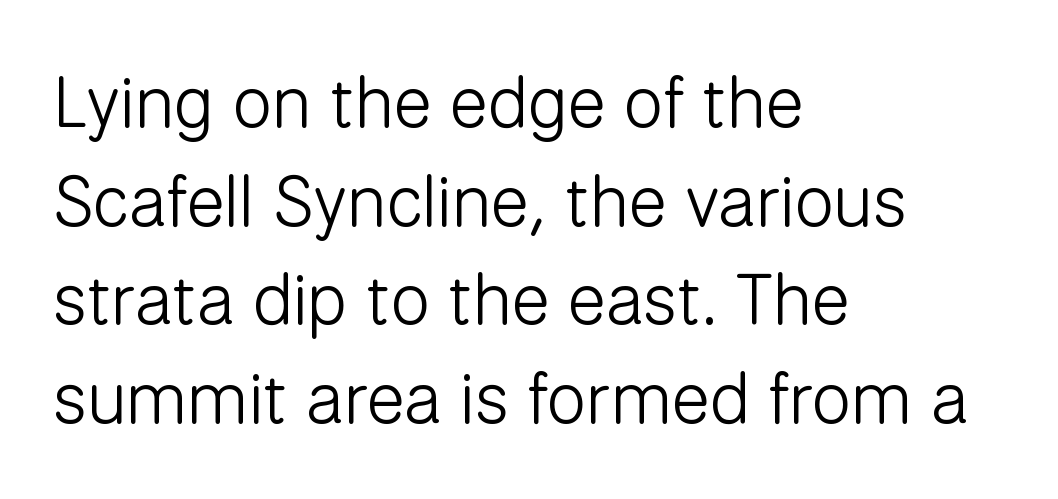
{"serif": "no", "italic": "no", "bold": "no", "weight": "light", "width": "normal", "stroke_contrast": "low", "x_height": "medium", "monospaced": "no", "underline": "no", "align": "left", "line_spacing": "normal", "line_spacing_ratio": 1.39, "letter_spacing": "normal", "letter_spacing_em": 0.0, "glyph_px": 71}
